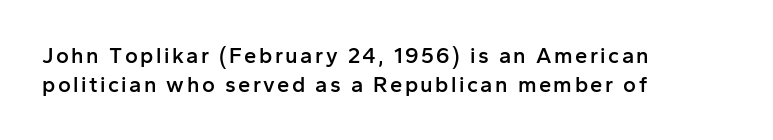
In terms of weight, the rendering is demibold, just under bold. Characters remain perfectly vertical along every line. The rag falls on the right side of this text block. The glyphs are unaccompanied by any horizontal stroke below them. Whoever set this chose a conventional vertical rhythm.
